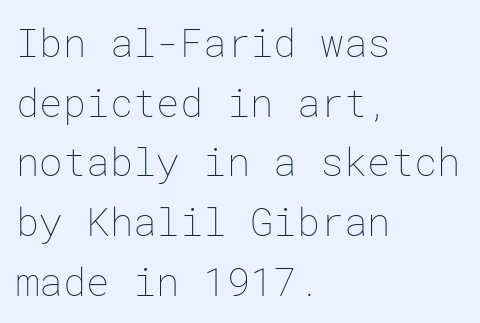
{"italic": "no", "bold": "no", "weight": "thin", "width": "normal", "stroke_contrast": "low", "x_height": "medium", "underline": "no", "align": "left", "line_spacing": "normal", "line_spacing_ratio": 1.53, "letter_spacing": "normal", "letter_spacing_em": 0.0, "glyph_px": 39}
